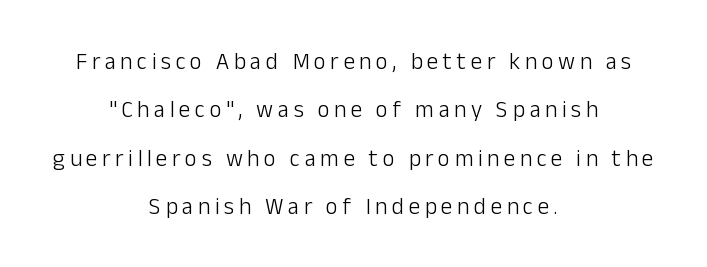
Only glyphs here, with clear space below each row. Characters remain perfectly vertical along every line. In terms of leading, this rendering errs on the spacious side. Caption: expanded tracking, letters set apart.
